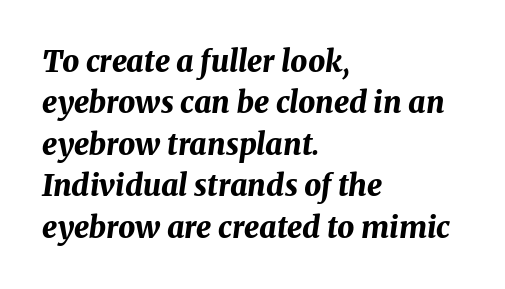
{"italic": "yes", "lean": "right", "slant_degrees": 8, "bold": "yes", "weight": "bold", "width": "normal", "stroke_contrast": "medium", "x_height": "medium", "monospaced": "no", "underline": "no", "align": "left", "line_spacing": "normal", "line_spacing_ratio": 1.38, "letter_spacing": "normal", "letter_spacing_em": 0.0, "glyph_px": 30}
